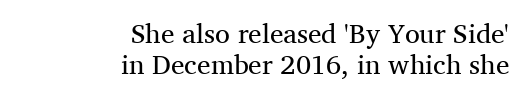
The typesetting does not lean heavy: it is not bold. The passage shown has conventional tracking throughout. Underline: absent. Students, observe: this is what under-led, compact text looks like. Nope, not italic — everything's standing straight. If you drew a ruler down the right edge, every line would touch it.
